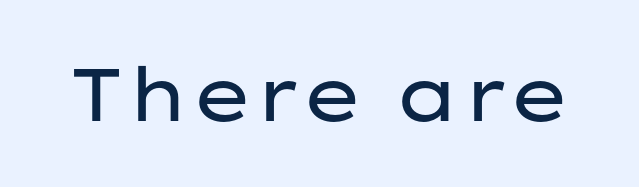
Q: Is the text bold? A: No.
Q: Is the text italic (slanted)? A: No, it is upright.
Q: Is the typeface a serif or a sans-serif typeface? A: Sans-serif.
Q: Is the text underlined? A: No.
Q: Is the spacing between letters normal or unusually wide? A: Normal.
Q: Width (condensed, normal, or wide)? A: Wide.
Q: Stroke contrast? A: Low.
Q: x-height? A: Medium.
Q: Monospaced? A: No.
